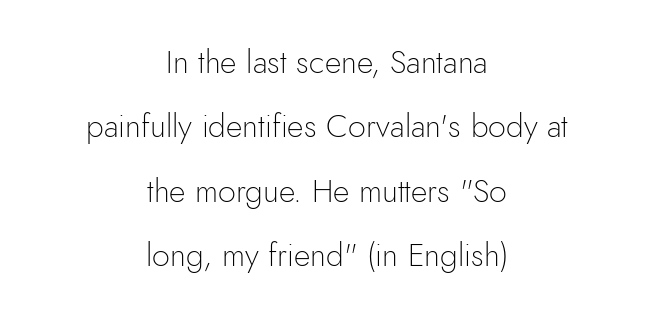
A student would call this center alignment; a typographer would say set centered. Do the letters lean? They stand straight. A typesetter would call this zero additional tracking. No heavy texture on the line: the type isn't bold. Look at the bottom of the vertical strokes: they stop flat, with no serifs.
